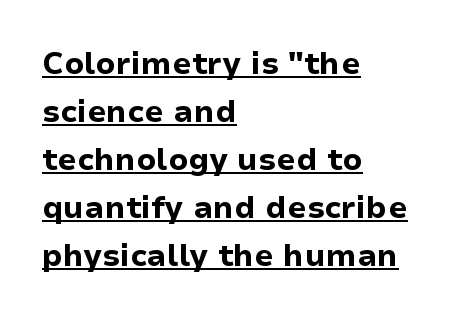
Q: Is the text bold? A: Yes.
Q: Is the text italic (slanted)? A: No, it is upright.
Q: Is the typeface a serif or a sans-serif typeface? A: Sans-serif.
Q: Is the text underlined? A: Yes.
Q: How is the paragraph aligned? A: Left-aligned.
Q: Is the spacing between letters normal or unusually wide? A: Normal.
Q: Is the spacing between lines tight, normal or loose? A: Normal.
Q: Width (condensed, normal, or wide)? A: Normal.
Q: Stroke contrast? A: Low.
Q: x-height? A: Medium.
Q: Monospaced? A: No.
